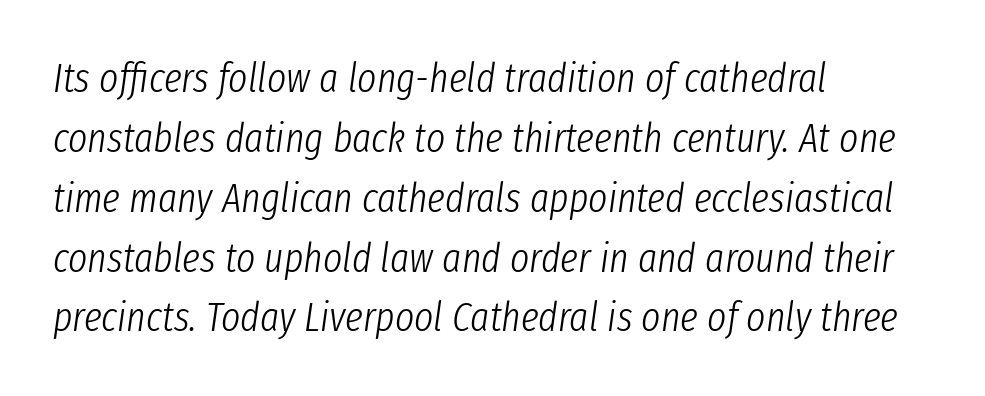
The lines sit at an ordinary, default distance from one another. These lines keep a tight, regular rhythm from letter to letter. Each row of text sits above clean, open space. Spacing verdict: proportional, widths tailored to each character. The characters are drawn with everyday or finer stroke widths.
